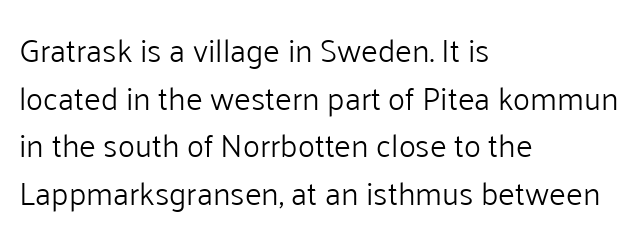
A typesetter would mark this as roman, not italic. One-word summary of the alignment: left. Default kerning and tracking; the words read as compact shapes. Each new line begins a customary step beneath the previous one. Typographically, this falls in the sans-serif category. Here the designer chose a conventional face with non-uniform glyph widths.
